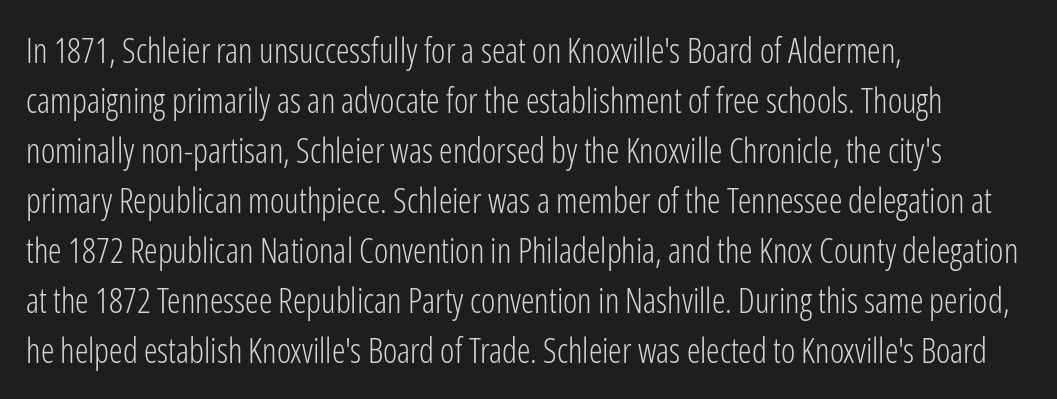
Q: Is the text bold? A: No.
Q: Is the text italic (slanted)? A: No, it is upright.
Q: Is the typeface a serif or a sans-serif typeface? A: Sans-serif.
Q: Is the text underlined? A: No.
Q: How is the paragraph aligned? A: Left-aligned.
Q: Is the spacing between letters normal or unusually wide? A: Normal.
Q: Is the spacing between lines tight, normal or loose? A: Normal.
Q: Width (condensed, normal, or wide)? A: Condensed.
Q: Stroke contrast? A: Low.
Q: x-height? A: Medium.
Q: Monospaced? A: No.
